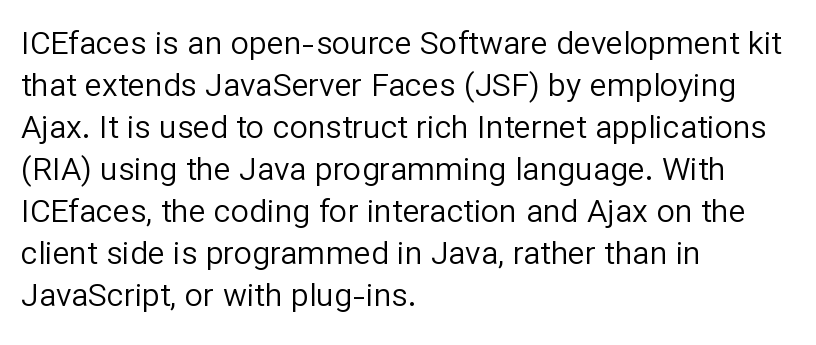
The image shows 32 px regular-weight sans-serif type, upright; set left-aligned, normal line spacing (1.31x), normal letter spacing, not underlined; low stroke contrast and a medium x-height.
